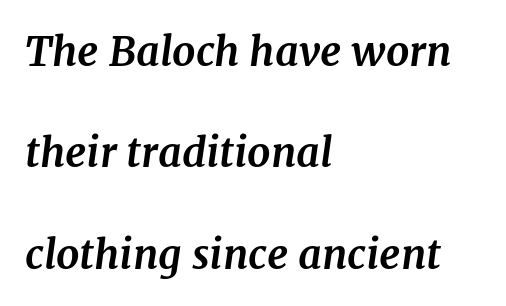
Would a proofreader flag this as italicized? Yes. Leading is clearly above the norm, producing a sparse column. Regarding serifs, this sample has them. The letters advance in unequal steps, a hallmark of proportional type. Honestly, there is no underline to notice here at all. Does the copy run flush right? No — it runs flush left.
